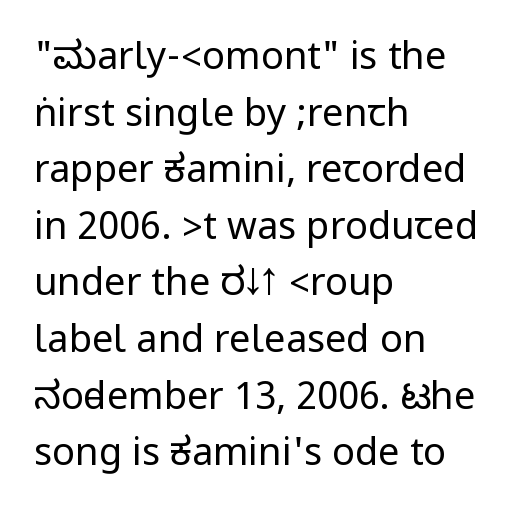
{"serif": "no", "italic": "no", "bold": "no", "weight": "regular", "width": "condensed", "stroke_contrast": "low", "underline": "no", "align": "left", "line_spacing": "normal", "line_spacing_ratio": 1.49, "letter_spacing": "normal", "letter_spacing_em": 0.0, "glyph_px": 38}
